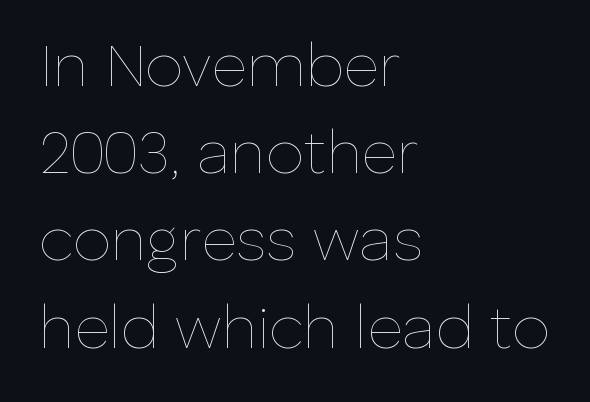
The image shows 61 px thin type, upright; set left-aligned, normal line spacing (1.43x), normal letter spacing, not underlined; low stroke contrast and a medium x-height.
